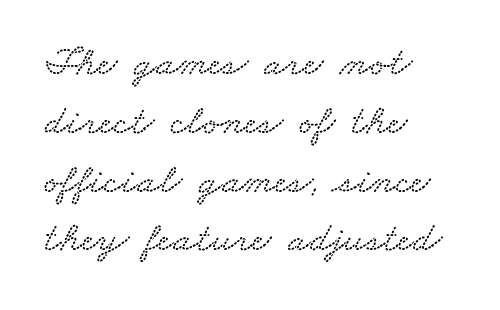
{"width": "wide", "stroke_contrast": "low", "x_height": "small", "monospaced": "no", "underline": "no", "align": "left", "line_spacing": "normal", "line_spacing_ratio": 1.4, "letter_spacing": "normal", "letter_spacing_em": 0.0, "glyph_px": 42}
